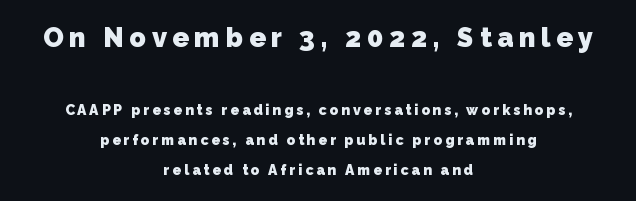
Q: Is the text bold? A: Yes.
Q: Is the text underlined? A: No.
Q: How is the paragraph aligned? A: Centered.
Q: Is the spacing between letters normal or unusually wide? A: Unusually wide.
Q: Is the spacing between lines tight, normal or loose? A: Loose.
Q: Which block of text is set in a larger size, the first (top) or the second (bottom)? A: The first (top) one.
